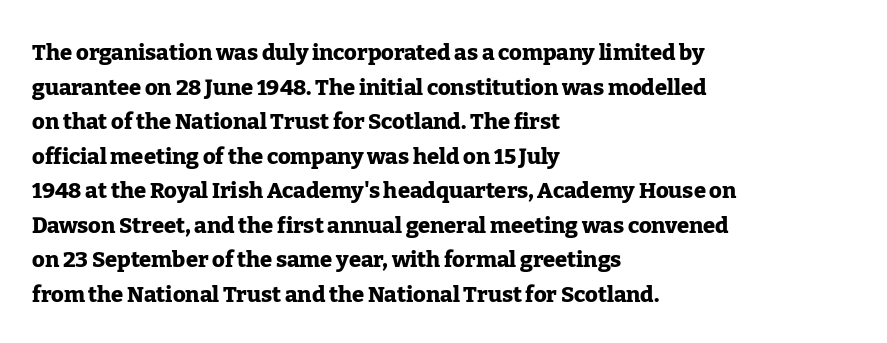
{"italic": "no", "bold": "yes", "underline": "no", "align": "left", "line_spacing": "normal", "line_spacing_ratio": 1.57, "letter_spacing": "normal", "letter_spacing_em": 0.0, "glyph_px": 22}
